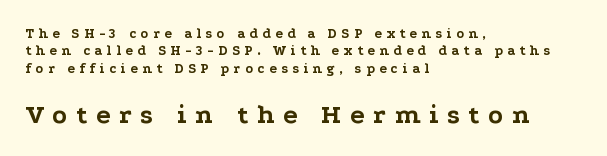
The image shows 27 px bold type, upright; set left-aligned, normal line spacing (1.25x), unusually wide letter spacing (+0.32 em), not underlined; the second (bottom) block is 1.93x larger.
